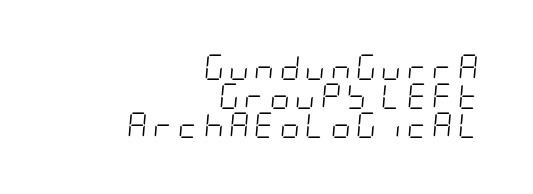
Q: Is the text bold? A: No.
Q: Is the text italic (slanted)? A: Yes, it leans right by about 5 degrees.
Q: Is the text underlined? A: No.
Q: How is the paragraph aligned? A: Right-aligned.
Q: Is the spacing between letters normal or unusually wide? A: Unusually wide.
